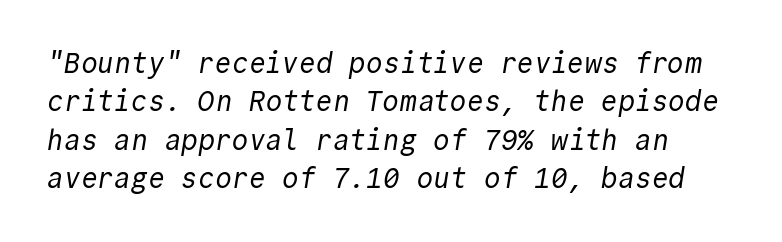
Q: Is the text bold? A: No.
Q: Is the typeface a serif or a sans-serif typeface? A: Sans-serif.
Q: Is the text underlined? A: No.
Q: Is the spacing between letters normal or unusually wide? A: Normal.
Q: Is the spacing between lines tight, normal or loose? A: Normal.
Q: Width (condensed, normal, or wide)? A: Normal.
Q: x-height? A: Medium.
Q: Monospaced? A: Yes.
